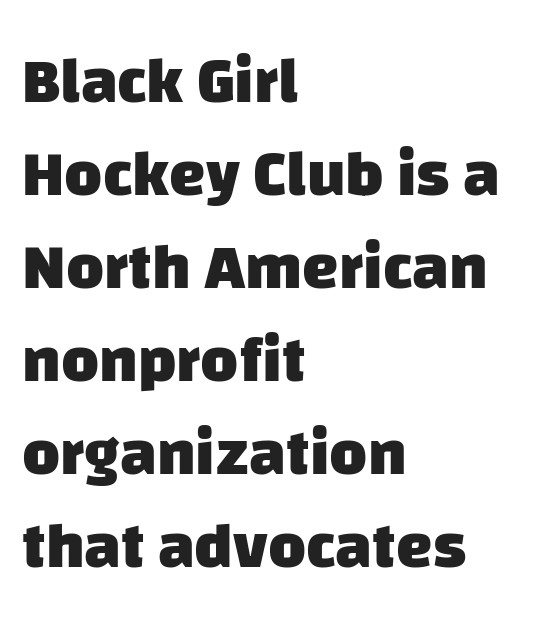
Q: Is the text bold? A: Yes.
Q: Is the typeface a serif or a sans-serif typeface? A: Sans-serif.
Q: Is the text underlined? A: No.
Q: How is the paragraph aligned? A: Left-aligned.
Q: Is the spacing between letters normal or unusually wide? A: Normal.
Q: Is the spacing between lines tight, normal or loose? A: Normal.
Q: Width (condensed, normal, or wide)? A: Normal.
Q: Stroke contrast? A: Low.
Q: x-height? A: Large.
Q: Monospaced? A: No.
